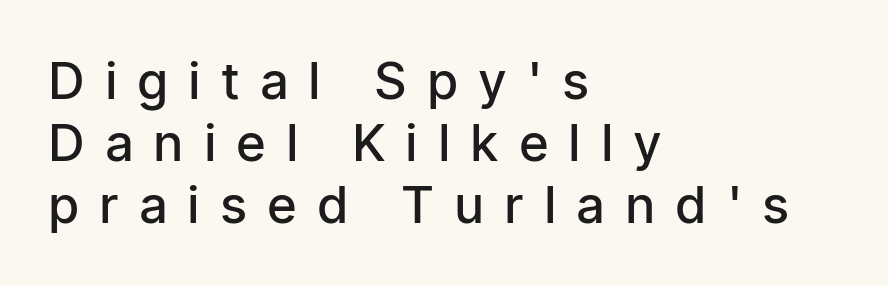
Glance below the letters and you will spot only blank space. In terms of letterform style, serifs are entirely absent. Horizontal alignment here is leftward, the default for most running prose. Words appear elongated and porous because spacing is wide. The lettering stays uniformly vertical, giving the passage a roman look. Character widths vary here, with narrow letters taking less room than wide ones.
